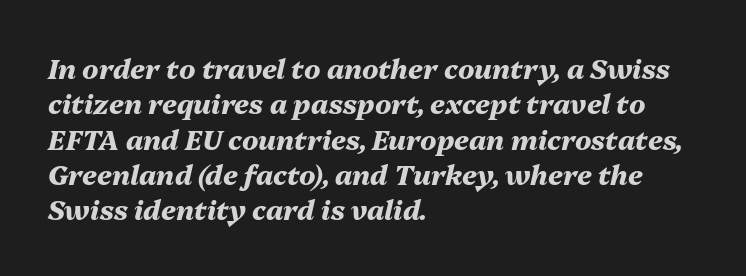
Q: Is the text bold? A: Yes.
Q: Is the text italic (slanted)? A: Yes, it leans right by about 13 degrees.
Q: Is the text underlined? A: No.
Q: How is the paragraph aligned? A: Left-aligned.
Q: Is the spacing between letters normal or unusually wide? A: Normal.
Q: Is the spacing between lines tight, normal or loose? A: Normal.
